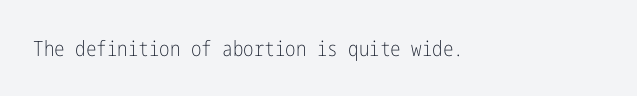
The image shows 21 px text type, upright; set normal letter spacing, not underlined.
